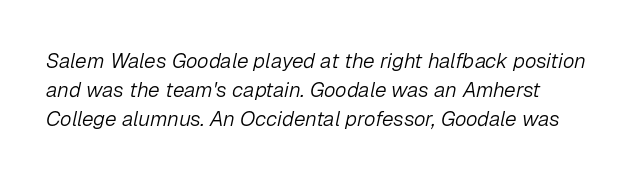
Vertical stems look standard width or narrower in stroke. Descender tails drop into unmarked territory. The leading is moderate, giving the passage an even texture. It's the slanting kind of type. The letters sit at their default tracking, neither squeezed nor spread. Each line starts at the same left margin while the right side varies.
